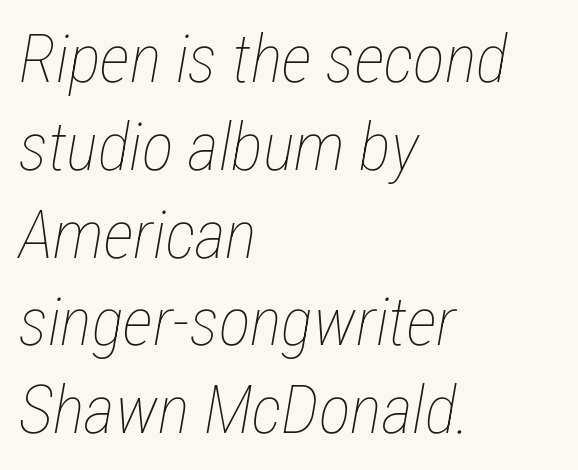
{"italic": "yes", "lean": "right", "slant_degrees": 12, "bold": "no", "weight": "thin", "width": "condensed", "stroke_contrast": "low", "x_height": "medium", "monospaced": "no", "underline": "no", "align": "left", "line_spacing": "normal", "line_spacing_ratio": 1.31, "letter_spacing": "normal", "letter_spacing_em": 0.0, "glyph_px": 67}
